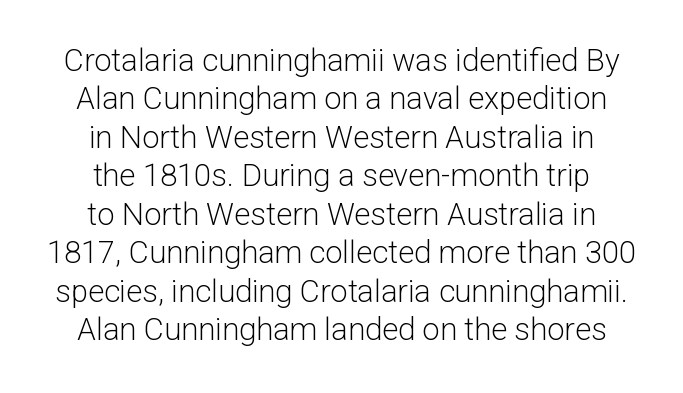
The image shows 31 px light sans-serif type, upright; set centered, line spacing 1.24x, normal letter spacing, not underlined; low stroke contrast and a medium x-height.
